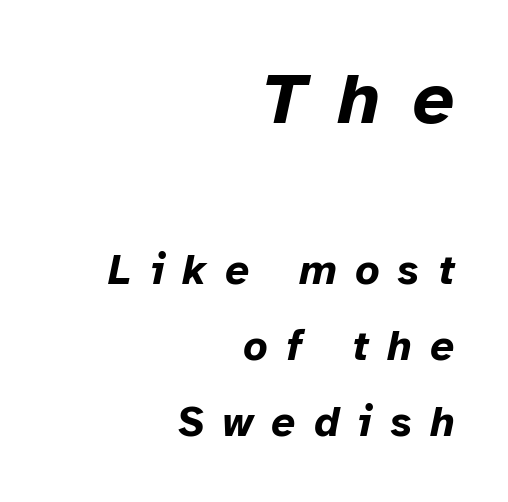
Typeset ragged left — the right edge is the straight one. No word sits above an underline. Characters follow at a spacing far wider than the type designer built in. Varying glyph widths throughout — classic text-font behaviour. Note: larger setting up top, smaller setting below. Weight: bold.
